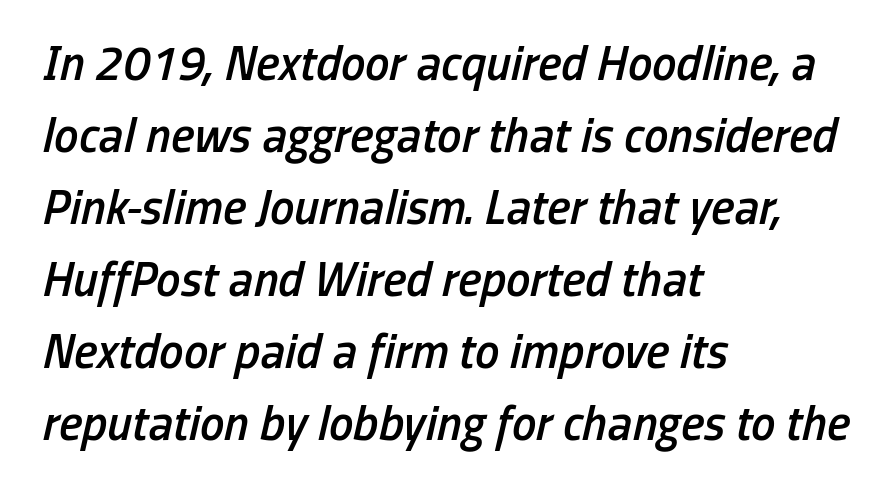
{"italic": "yes", "lean": "right", "slant_degrees": 13, "bold": "semi", "weight": "semibold", "width": "condensed", "stroke_contrast": "low", "x_height": "medium", "monospaced": "no", "underline": "no", "align": "left", "line_spacing": "normal", "line_spacing_ratio": 1.47, "letter_spacing": "normal", "letter_spacing_em": 0.0, "glyph_px": 49}
